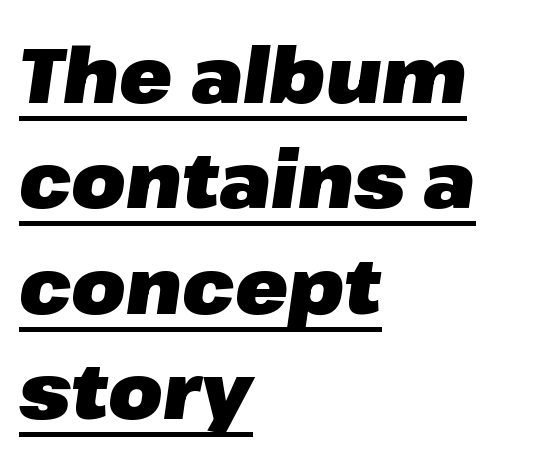
Q: Is the text bold? A: Yes.
Q: Is the text italic (slanted)? A: Yes, it leans right by about 8 degrees.
Q: Is the text underlined? A: Yes.
Q: How is the paragraph aligned? A: Left-aligned.
Q: Is the spacing between letters normal or unusually wide? A: Normal.
Q: Is the spacing between lines tight, normal or loose? A: Normal.
Q: Width (condensed, normal, or wide)? A: Normal.
Q: Stroke contrast? A: Low.
Q: x-height? A: Medium.
Q: Monospaced? A: No.
